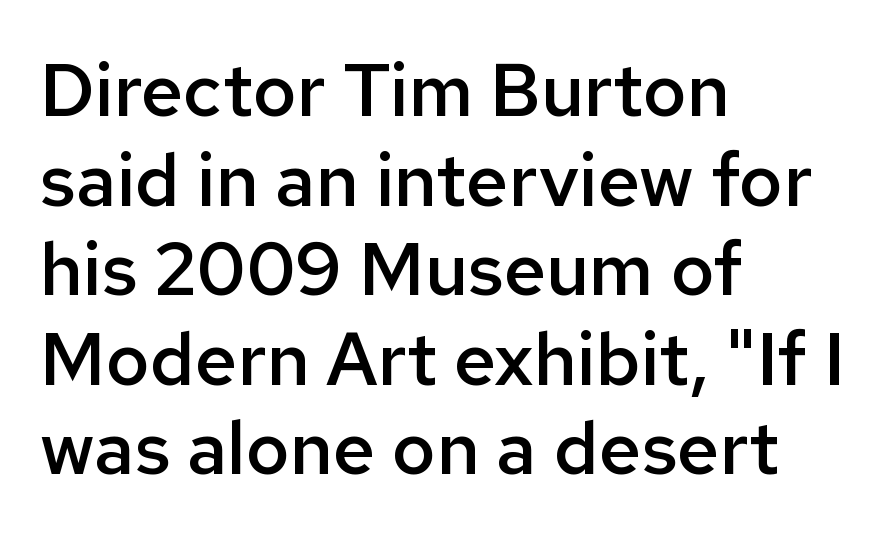
Q: Is the text bold? A: Semi-bold.
Q: Is the text italic (slanted)? A: No, it is upright.
Q: Is the typeface a serif or a sans-serif typeface? A: Sans-serif.
Q: Is the text underlined? A: No.
Q: How is the paragraph aligned? A: Left-aligned.
Q: Is the spacing between letters normal or unusually wide? A: Normal.
Q: Width (condensed, normal, or wide)? A: Normal.
Q: Stroke contrast? A: Low.
Q: x-height? A: Medium.
Q: Monospaced? A: No.
